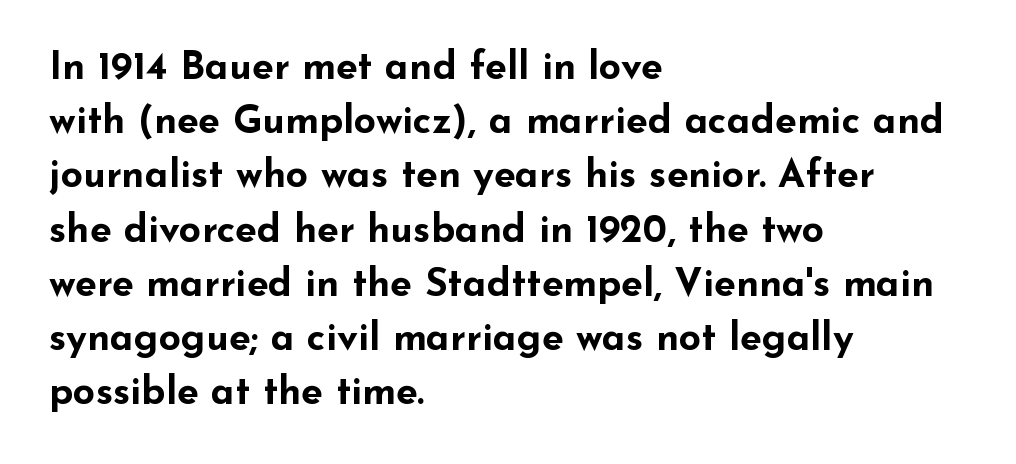
Q: Is the text bold? A: Yes.
Q: Is the text italic (slanted)? A: No, it is upright.
Q: Is the typeface a serif or a sans-serif typeface? A: Sans-serif.
Q: Is the text underlined? A: No.
Q: How is the paragraph aligned? A: Left-aligned.
Q: Is the spacing between letters normal or unusually wide? A: Normal.
Q: Is the spacing between lines tight, normal or loose? A: Normal.
Q: Width (condensed, normal, or wide)? A: Wide.
Q: Stroke contrast? A: Low.
Q: x-height? A: Small.
Q: Monospaced? A: No.
